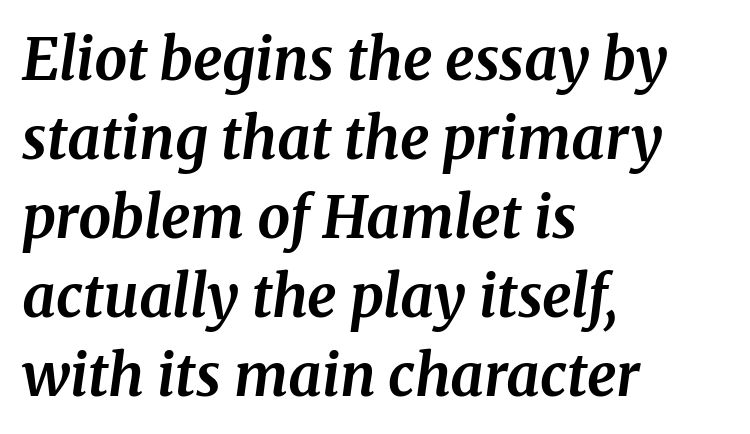
The image shows 58 px bold serif type, italic (leaning right); set left-aligned, normal line spacing (1.36x), normal letter spacing, not underlined; medium stroke contrast and a medium x-height.
